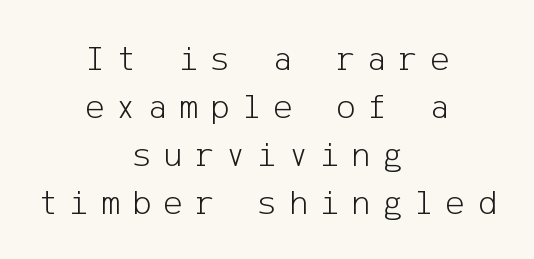
Casual observation: everything's sitting right in the middle. Characters follow at a spacing far wider than the type designer built in. A sans-serif font was chosen for this passage. This rendering features lettering with no underline. Unbolded letterforms with no extra heft. The line-height multiplier appears to be the usual default.
